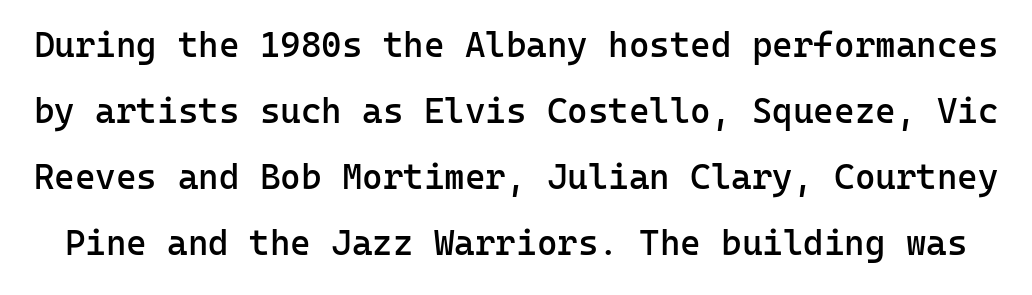
Q: Is the text bold? A: Semi-bold.
Q: Is the text italic (slanted)? A: No, it is upright.
Q: Is the typeface a serif or a sans-serif typeface? A: Sans-serif.
Q: Is the text underlined? A: No.
Q: Is the spacing between letters normal or unusually wide? A: Normal.
Q: Width (condensed, normal, or wide)? A: Normal.
Q: Stroke contrast? A: Low.
Q: x-height? A: Medium.
Q: Monospaced? A: Yes.
